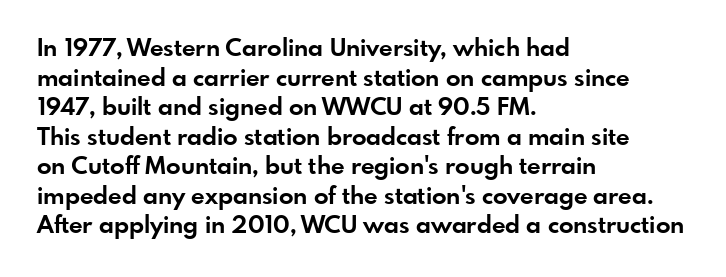
Nobody drew a line under any word here. The lettering stays uniformly vertical, giving the passage a roman look. Each word holds together tightly as a unit, with standard inter-letter gaps. A student would call this left alignment; a typographer would say flush left, rag right. Typographic density is high because the face is bold.
